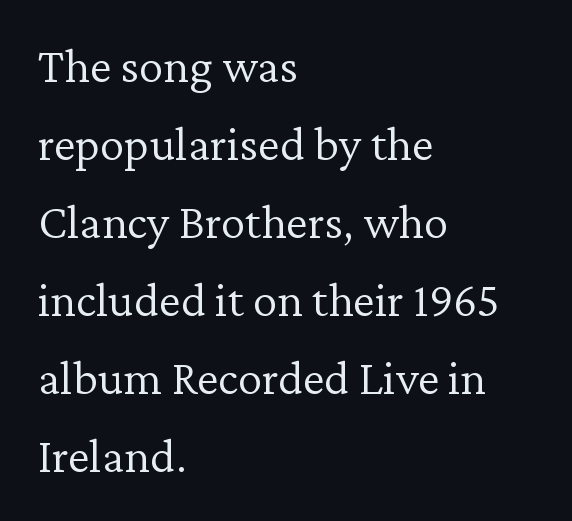
{"serif": "yes", "italic": "no", "bold": "no", "weight": "light", "width": "normal", "stroke_contrast": "low", "x_height": "medium", "monospaced": "no", "underline": "no", "align": "left", "line_spacing": "normal", "line_spacing_ratio": 1.59, "letter_spacing": "normal", "letter_spacing_em": 0.0, "glyph_px": 49}
